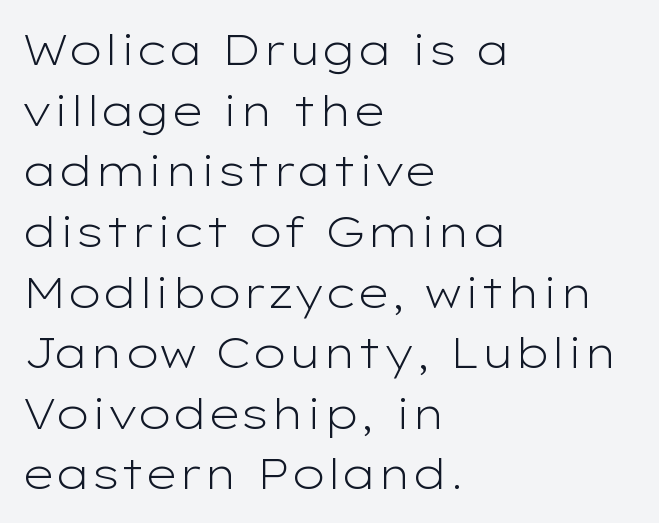
The image shows 43 px light, wide sans-serif type, upright; set left-aligned, normal line spacing (1.41x), normal letter spacing, not underlined; low stroke contrast and a medium x-height.
